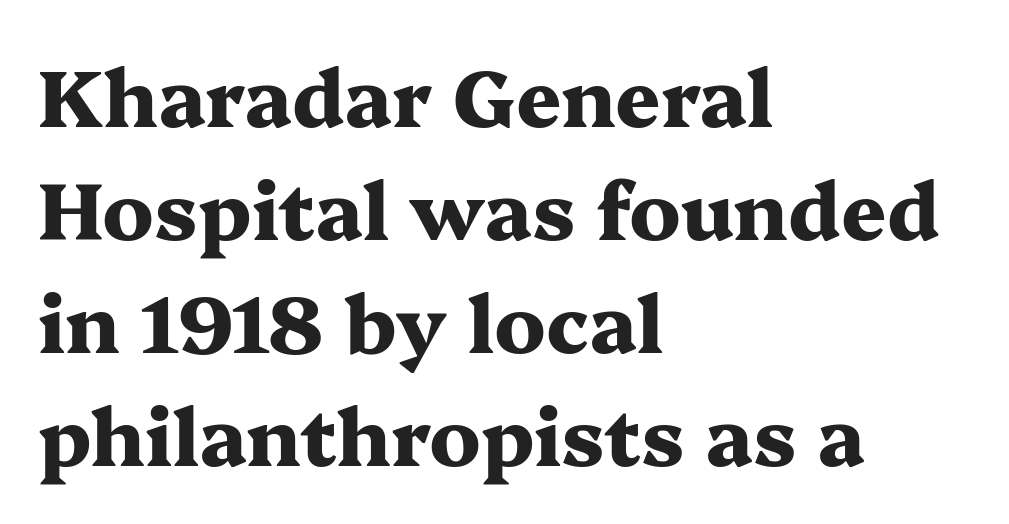
Q: Is the text bold? A: Yes.
Q: Is the text italic (slanted)? A: No, it is upright.
Q: Is the typeface a serif or a sans-serif typeface? A: Serif.
Q: Is the text underlined? A: No.
Q: How is the paragraph aligned? A: Left-aligned.
Q: Is the spacing between letters normal or unusually wide? A: Normal.
Q: Is the spacing between lines tight, normal or loose? A: Normal.
Q: Width (condensed, normal, or wide)? A: Wide.
Q: Stroke contrast? A: Medium.
Q: x-height? A: Medium.
Q: Monospaced? A: No.
